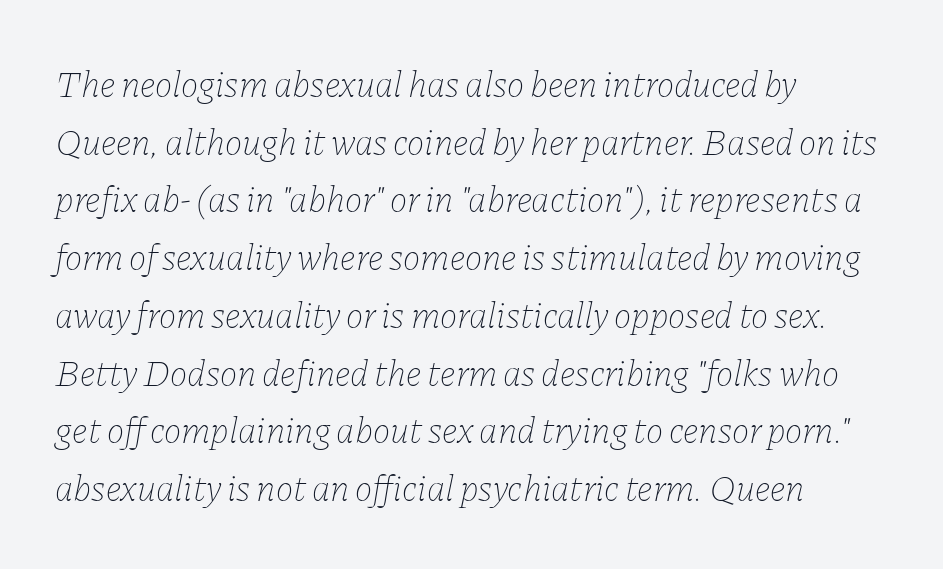
The image shows 37 px thin type, italic (leaning right); set left-aligned, normal line spacing (1.56x), normal letter spacing, not underlined; low stroke contrast and a medium x-height.
